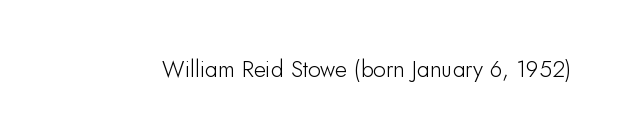
{"italic": "no", "underline": "no", "letter_spacing": "normal", "letter_spacing_em": 0.0, "glyph_px": 23}
